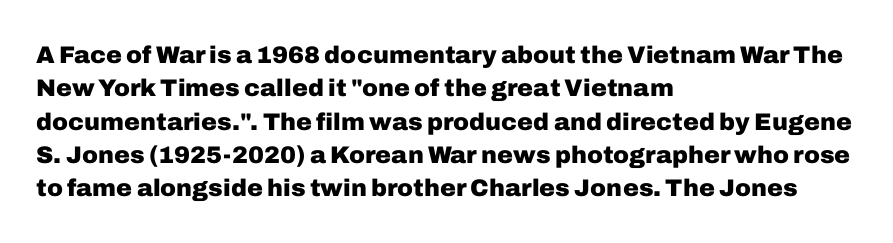
{"italic": "no", "bold": "yes", "underline": "no", "align": "left", "line_spacing": "normal", "line_spacing_ratio": 1.39, "letter_spacing": "normal", "letter_spacing_em": 0.0, "glyph_px": 24}
